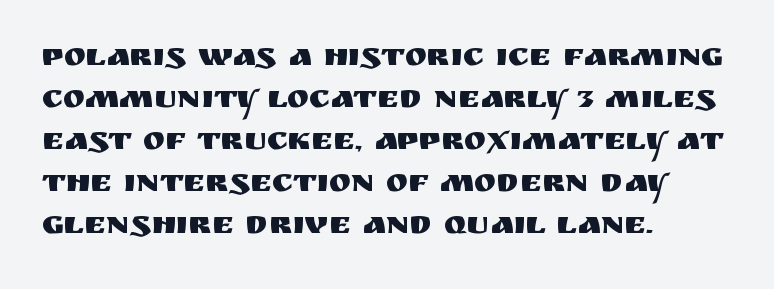
{"serif": "no", "italic": "no", "width": "normal", "stroke_contrast": "medium", "x_height": "large", "monospaced": "no", "underline": "no", "align": "left", "line_spacing": "normal", "line_spacing_ratio": 1.27, "letter_spacing": "normal", "letter_spacing_em": 0.0, "glyph_px": 33}
